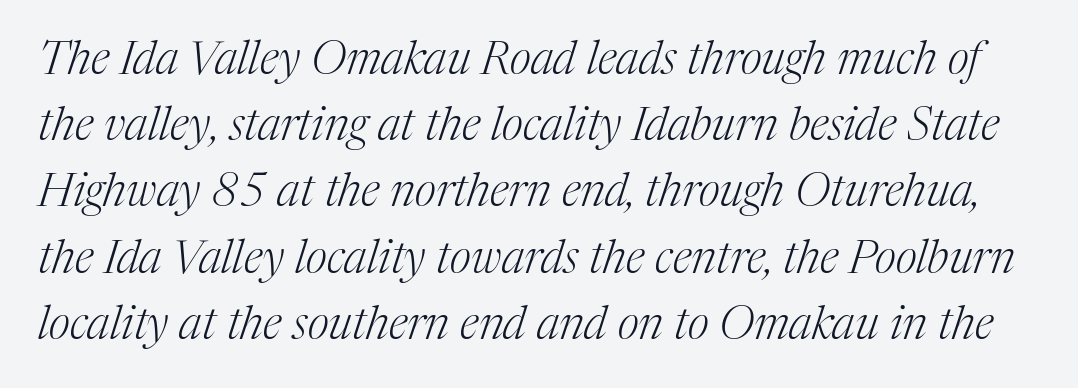
The image shows 46 px light serif type, italic (leaning right); set normal line spacing (1.44x), normal letter spacing, not underlined; medium stroke contrast and a medium x-height.
